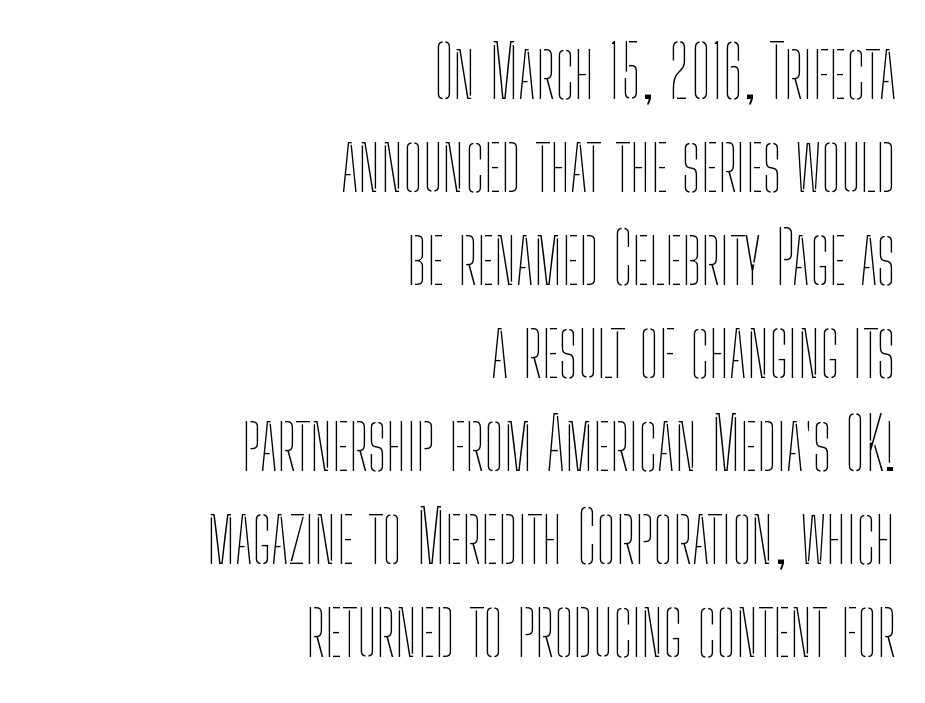
Q: Is the text bold? A: No.
Q: Is the text italic (slanted)? A: No, it is upright.
Q: Is the text underlined? A: No.
Q: How is the paragraph aligned? A: Right-aligned.
Q: Is the spacing between letters normal or unusually wide? A: Normal.
Q: Is the spacing between lines tight, normal or loose? A: Normal.
Q: Width (condensed, normal, or wide)? A: Condensed.
Q: Stroke contrast? A: Low.
Q: x-height? A: Medium.
Q: Monospaced? A: No.
